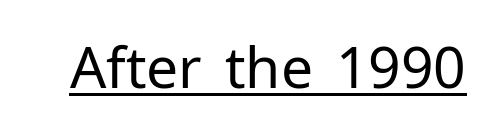
Q: Is the text bold? A: No.
Q: Is the text italic (slanted)? A: No, it is upright.
Q: Is the typeface a serif or a sans-serif typeface? A: Sans-serif.
Q: Is the text underlined? A: Yes.
Q: Is the spacing between letters normal or unusually wide? A: Normal.
Q: Width (condensed, normal, or wide)? A: Normal.
Q: Stroke contrast? A: Low.
Q: x-height? A: Medium.
Q: Monospaced? A: No.
